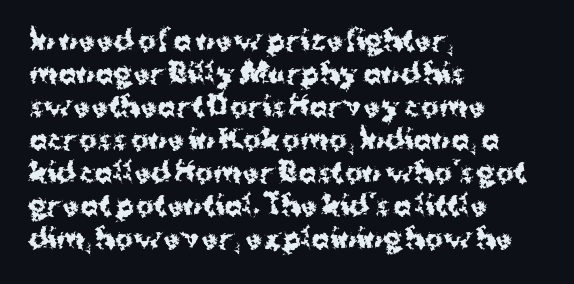
Q: Is the text bold? A: Yes.
Q: Is the text italic (slanted)? A: No, it is upright.
Q: Is the text underlined? A: No.
Q: How is the paragraph aligned? A: Left-aligned.
Q: Is the spacing between letters normal or unusually wide? A: Normal.
